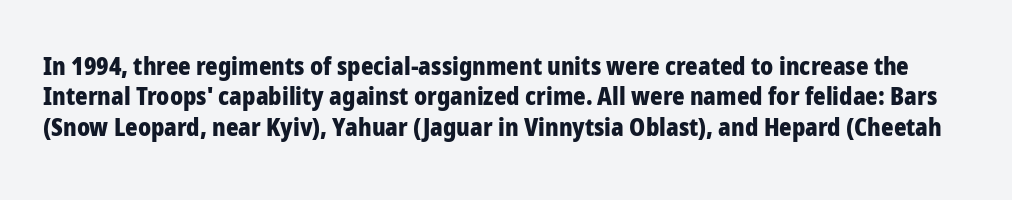
Q: Is the text bold? A: Yes.
Q: Is the text italic (slanted)? A: No, it is upright.
Q: Is the text underlined? A: No.
Q: Is the spacing between letters normal or unusually wide? A: Normal.
Q: Is the spacing between lines tight, normal or loose? A: Normal.
